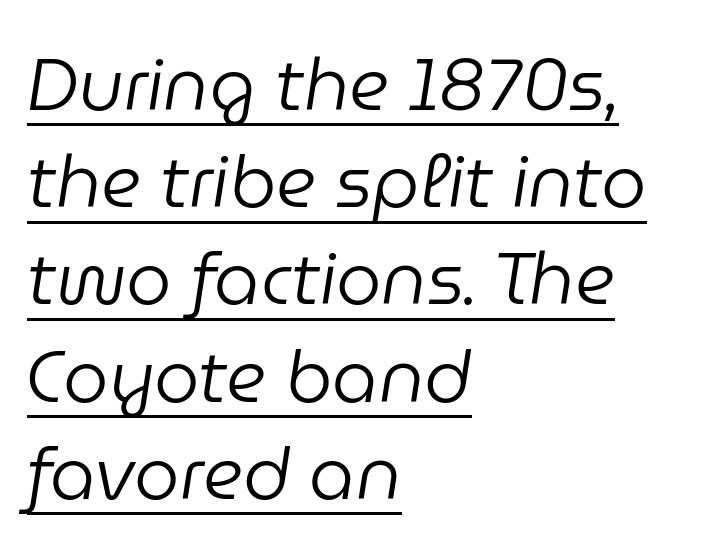
Q: Is the text bold? A: No.
Q: Is the text italic (slanted)? A: Yes, it leans right by about 9 degrees.
Q: Is the text underlined? A: Yes.
Q: How is the paragraph aligned? A: Left-aligned.
Q: Is the spacing between letters normal or unusually wide? A: Normal.
Q: Is the spacing between lines tight, normal or loose? A: Normal.
Q: Width (condensed, normal, or wide)? A: Normal.
Q: Stroke contrast? A: Low.
Q: x-height? A: Medium.
Q: Monospaced? A: No.
